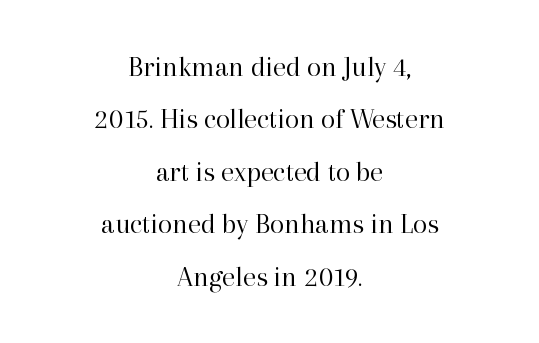
{"serif": "yes", "italic": "no", "bold": "no", "weight": "regular", "width": "normal", "stroke_contrast": "high", "x_height": "medium", "monospaced": "no", "underline": "no", "align": "center", "line_spacing_ratio": 1.81, "letter_spacing": "normal", "letter_spacing_em": 0.0, "glyph_px": 29}
